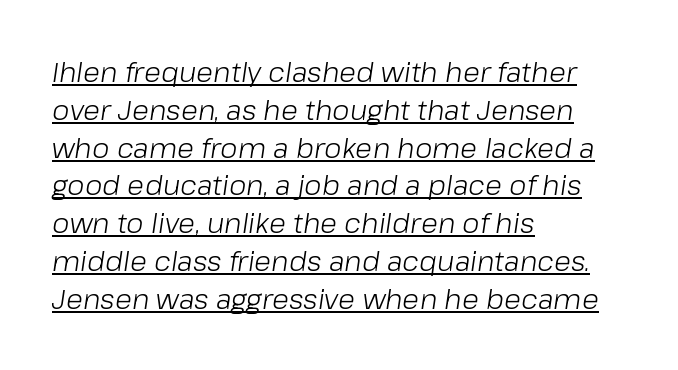
{"italic": "yes", "lean": "right", "slant_degrees": 8, "bold": "no", "weight": "light", "width": "normal", "stroke_contrast": "low", "x_height": "medium", "monospaced": "no", "underline": "yes", "align": "left", "line_spacing": "normal", "line_spacing_ratio": 1.35, "letter_spacing": "normal", "letter_spacing_em": 0.0, "glyph_px": 28}
